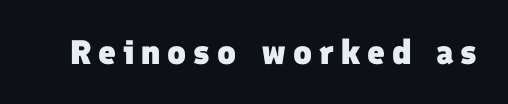
{"serif": "no", "bold": "yes", "weight": "heavy", "width": "normal", "stroke_contrast": "low", "x_height": "medium", "monospaced": "no", "underline": "no", "letter_spacing": "wide", "letter_spacing_em": 0.2, "glyph_px": 34}
